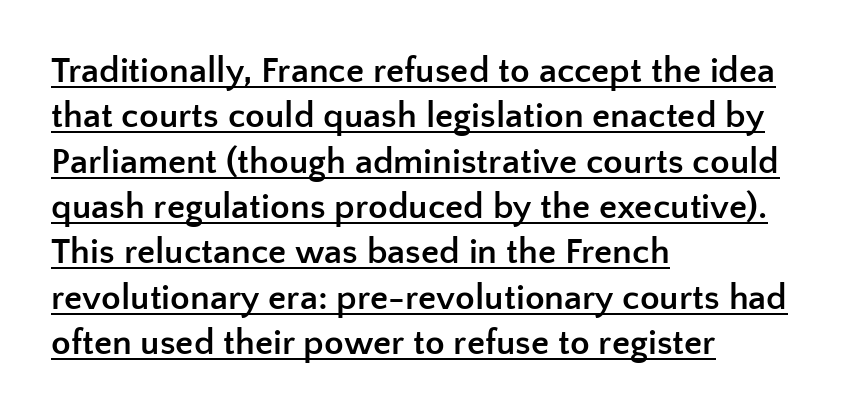
The image shows 36 px semibold sans-serif type, upright; set left-aligned, normal line spacing (1.26x), normal letter spacing, underlined; low stroke contrast and a medium x-height.
